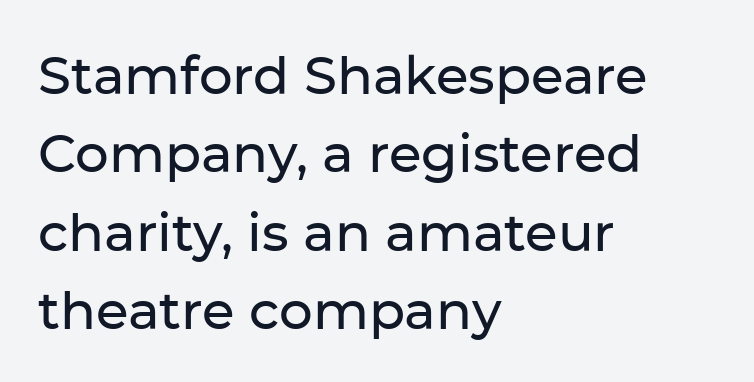
The image shows 53 px sans-serif type, upright; set left-aligned, normal line spacing (1.48x), normal letter spacing, not underlined; low stroke contrast and a medium x-height.
